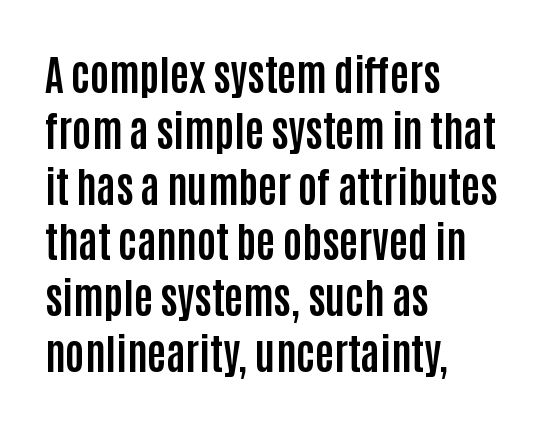
The image shows 41 px bold, condensed sans-serif type, upright; set left-aligned, normal line spacing (1.36x), normal letter spacing, not underlined; low stroke contrast and a large x-height.
